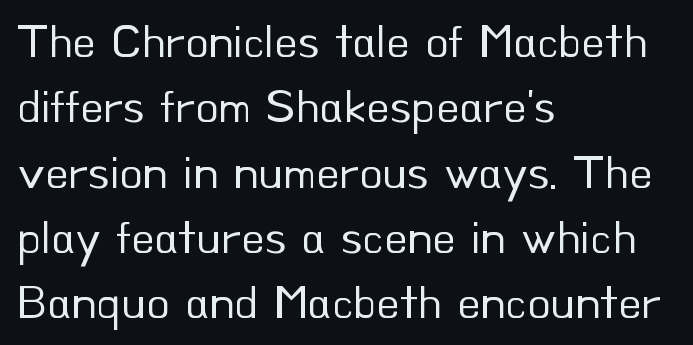
Q: Is the text bold? A: No.
Q: Is the text italic (slanted)? A: No, it is upright.
Q: Is the typeface a serif or a sans-serif typeface? A: Sans-serif.
Q: Is the text underlined? A: No.
Q: How is the paragraph aligned? A: Left-aligned.
Q: Is the spacing between letters normal or unusually wide? A: Normal.
Q: Is the spacing between lines tight, normal or loose? A: Normal.
Q: Width (condensed, normal, or wide)? A: Normal.
Q: Stroke contrast? A: Low.
Q: x-height? A: Small.
Q: Monospaced? A: No.
